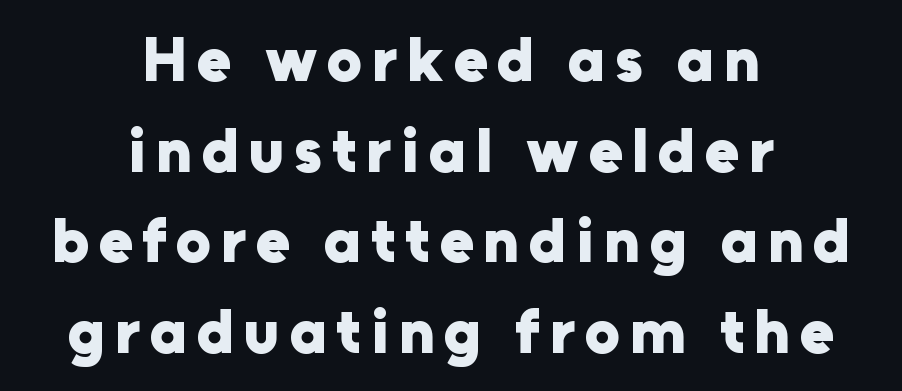
Q: Is the text bold? A: Yes.
Q: Is the text italic (slanted)? A: No, it is upright.
Q: Is the typeface a serif or a sans-serif typeface? A: Sans-serif.
Q: Is the text underlined? A: No.
Q: How is the paragraph aligned? A: Centered.
Q: Is the spacing between lines tight, normal or loose? A: Normal.
Q: Width (condensed, normal, or wide)? A: Normal.
Q: Stroke contrast? A: Low.
Q: x-height? A: Medium.
Q: Monospaced? A: No.
